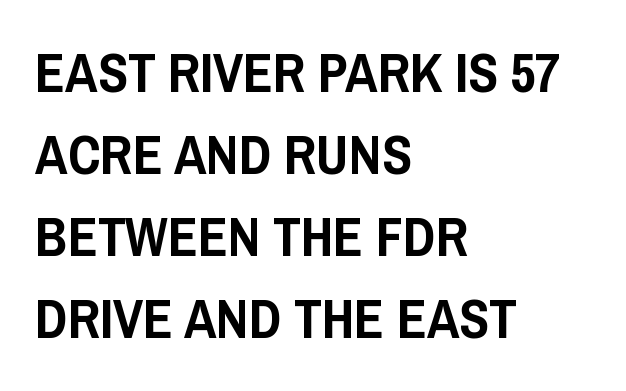
The image shows 55 px condensed sans-serif type, upright; set left-aligned, normal line spacing (1.49x), normal letter spacing, not underlined; low stroke contrast and a large x-height.
